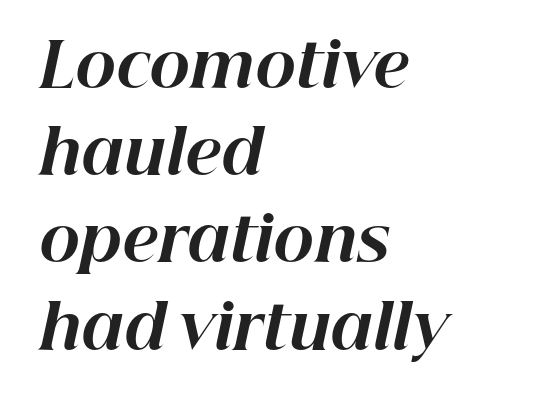
The image shows 61 px bold type, italic (leaning right); set left-aligned, normal line spacing (1.43x), normal letter spacing, not underlined; high stroke contrast and a medium x-height.
